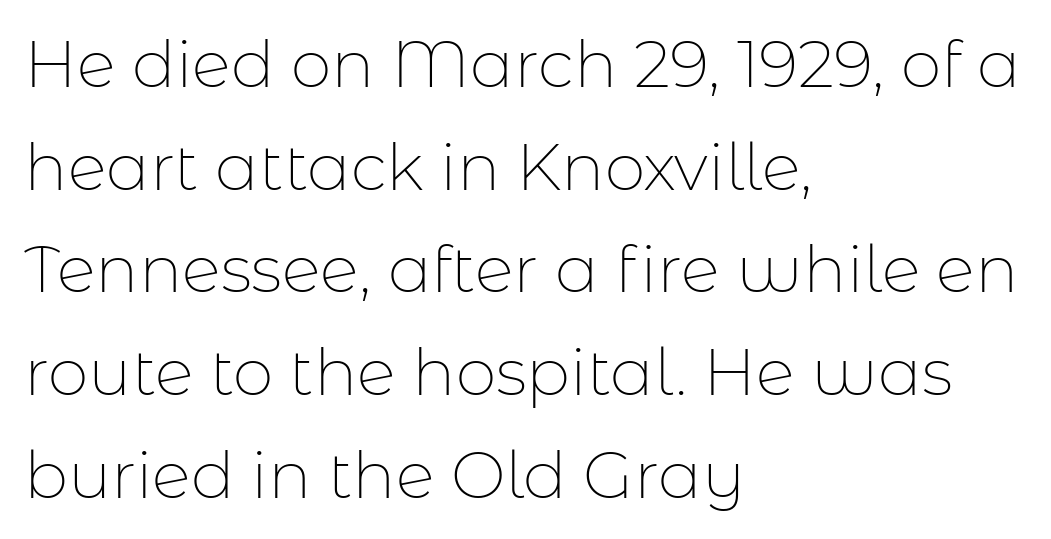
{"serif": "no", "italic": "no", "bold": "no", "weight": "thin", "width": "normal", "stroke_contrast": "low", "x_height": "medium", "monospaced": "no", "underline": "no", "align": "left", "line_spacing": "normal", "line_spacing_ratio": 1.58, "letter_spacing": "normal", "letter_spacing_em": 0.0, "glyph_px": 65}
